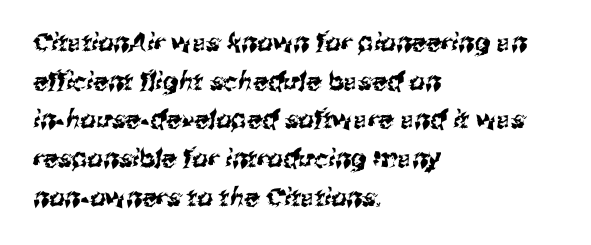
Q: Is the text underlined? A: No.
Q: How is the paragraph aligned? A: Left-aligned.
Q: Is the spacing between letters normal or unusually wide? A: Normal.
Q: Is the spacing between lines tight, normal or loose? A: Normal.
